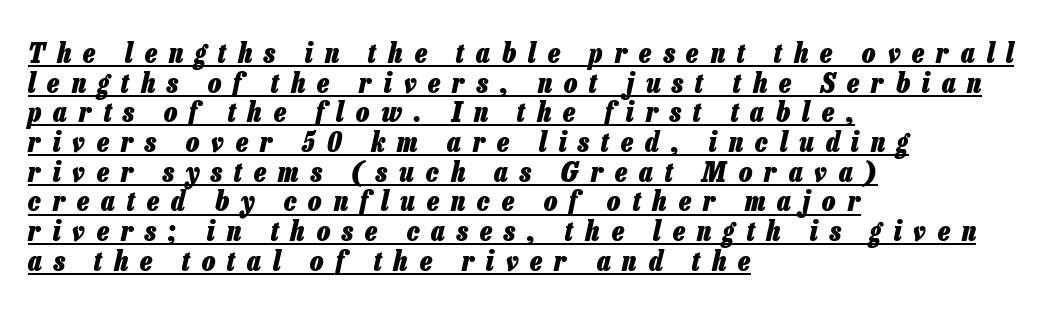
Q: Is the text bold? A: Yes.
Q: Is the text italic (slanted)? A: Yes, it leans right by about 13 degrees.
Q: Is the text underlined? A: Yes.
Q: How is the paragraph aligned? A: Left-aligned.
Q: Is the spacing between letters normal or unusually wide? A: Unusually wide.
Q: Is the spacing between lines tight, normal or loose? A: Tight.
Q: Width (condensed, normal, or wide)? A: Condensed.
Q: Stroke contrast? A: Low.
Q: x-height? A: Medium.
Q: Monospaced? A: No.
